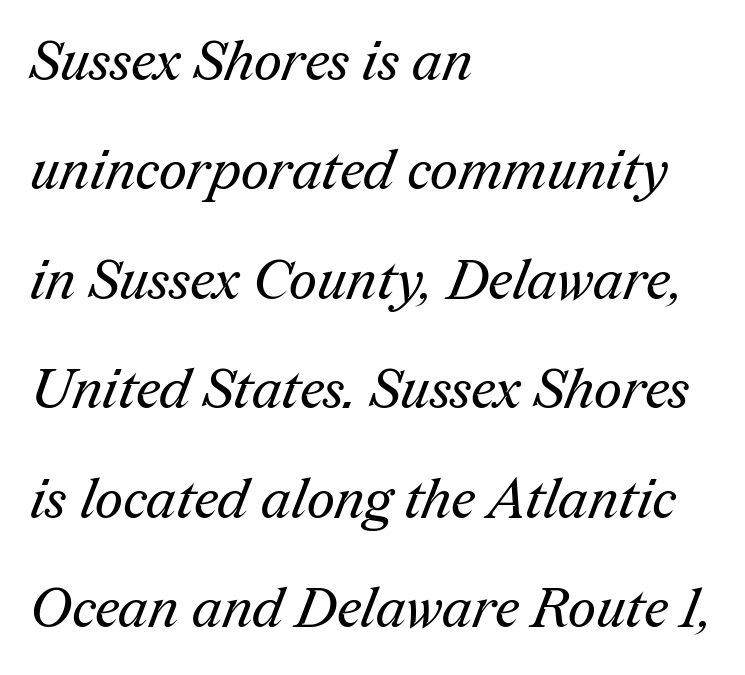
Q: Is the text bold? A: No.
Q: Is the typeface a serif or a sans-serif typeface? A: Serif.
Q: Is the text underlined? A: No.
Q: How is the paragraph aligned? A: Left-aligned.
Q: Is the spacing between letters normal or unusually wide? A: Normal.
Q: Is the spacing between lines tight, normal or loose? A: Loose.
Q: Width (condensed, normal, or wide)? A: Normal.
Q: Stroke contrast? A: Medium.
Q: x-height? A: Medium.
Q: Monospaced? A: No.
